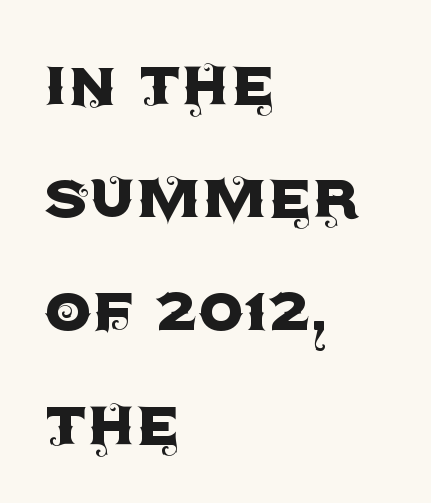
Think of a printed novel: that variable character pitch is what you see here. Line beginnings align vertically; line endings do not. Italic: no, the glyphs are upright roman. Beneath every word, the page is bare.
